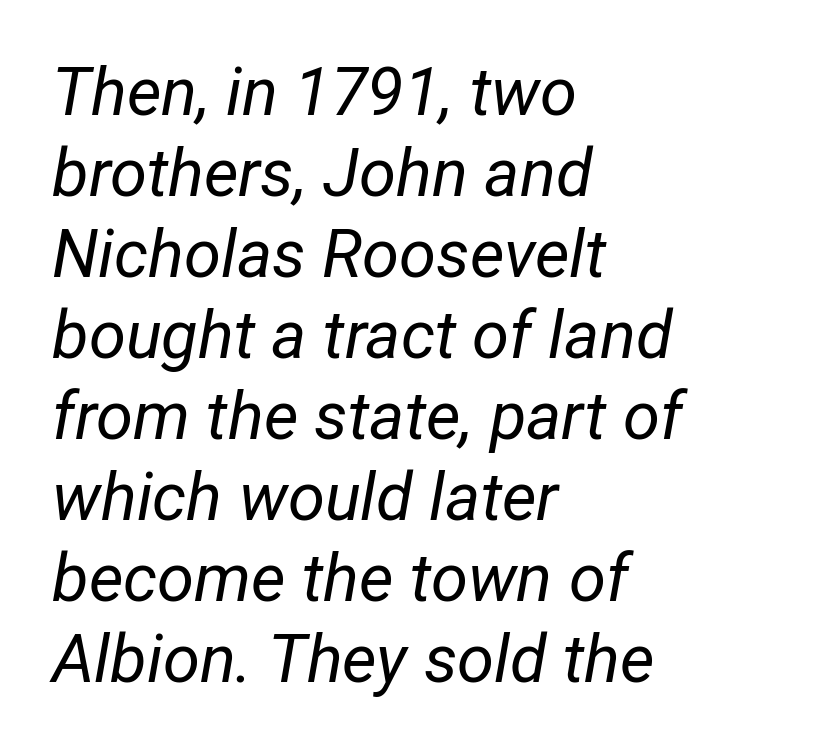
The image shows 67 px regular-weight, condensed type, italic (leaning right); set left-aligned, line spacing 1.21x, normal letter spacing, not underlined; low stroke contrast and a medium x-height.
